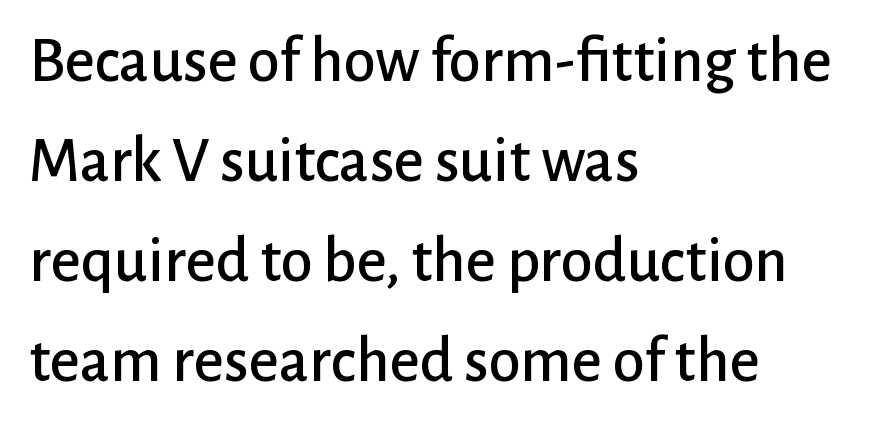
Q: Is the text italic (slanted)? A: No, it is upright.
Q: Is the typeface a serif or a sans-serif typeface? A: Sans-serif.
Q: Is the text underlined? A: No.
Q: How is the paragraph aligned? A: Left-aligned.
Q: Is the spacing between letters normal or unusually wide? A: Normal.
Q: Is the spacing between lines tight, normal or loose? A: Normal.
Q: Width (condensed, normal, or wide)? A: Normal.
Q: Stroke contrast? A: Low.
Q: x-height? A: Medium.
Q: Monospaced? A: No.
